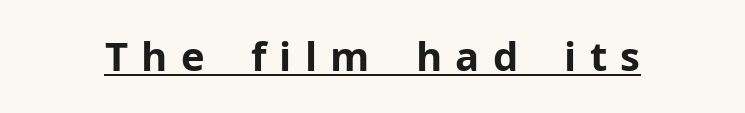
The image shows 40 px bold sans-serif type, upright; set unusually wide letter spacing (+0.33 em), underlined; low stroke contrast and a medium x-height.
